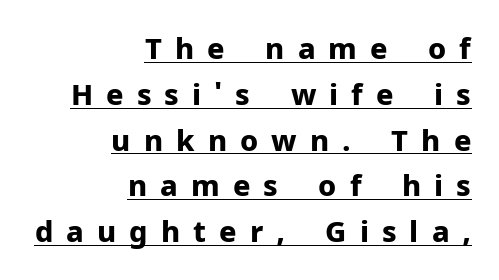
The rendering uses a bold face; every stroke is thick and dark. A typographer would call this underscored text. If you drew a line through each stem, it would be perfectly vertical. A typesetter would call this proportional, since set widths differ per character. The letters are spread apart with noticeably loose tracking. Vertical spacing — default.
